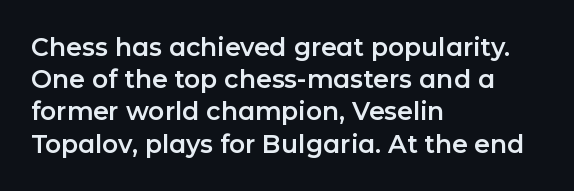
{"italic": "no", "underline": "no", "align": "left", "line_spacing": "normal", "line_spacing_ratio": 1.29, "letter_spacing": "normal", "letter_spacing_em": 0.0, "glyph_px": 25}
